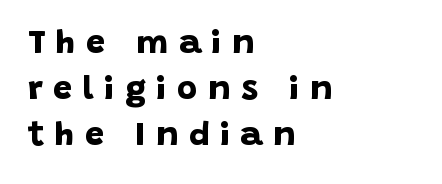
The image shows 34 px bold sans-serif type; set left-aligned, normal line spacing (1.36x), unusually wide letter spacing (+0.31 em), not underlined; low stroke contrast and a large x-height.
